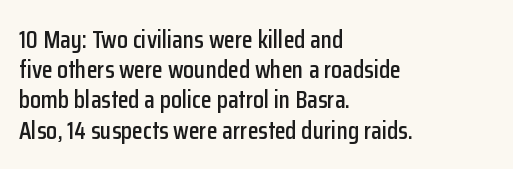
Standard letterfit; no display-style spreading of the glyphs. A typesetter would mark this as roman, not italic. Does the copy run flush right? No — it runs flush left. Words float on clear page, feet unadorned.
